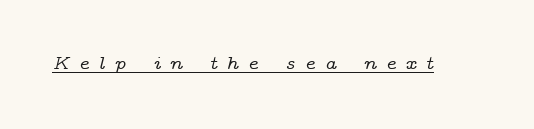
{"italic": "yes", "lean": "right", "slant_degrees": 14, "underline": "yes", "letter_spacing": "wide", "letter_spacing_em": 0.45, "glyph_px": 20}
